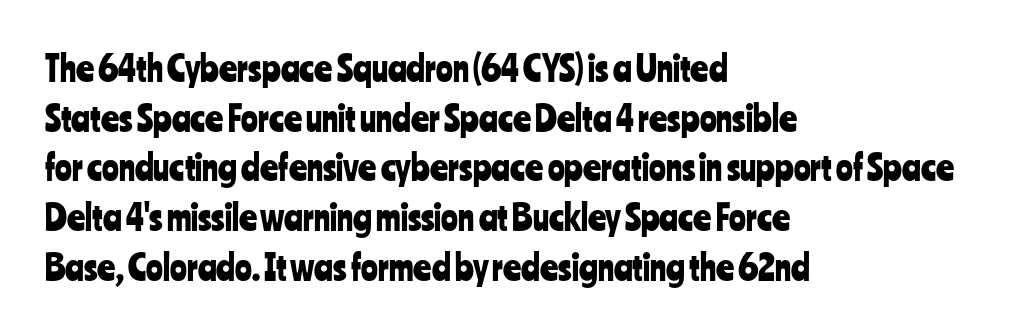
Spacing verdict: proportional, widths tailored to each character. Horizontal bands of white between lines are of average thickness. Notice how the passage keeps a crisp vertical edge on the left only. Observe the ordinary spacing: letters are neighbours, not strangers. Regarding serifs, this sample does without them. Nope, not italic — everything's standing straight.
